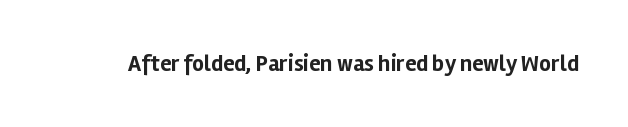
Notice how thick the strokes are: this is what a full bold looks like. In terms of letterspacing, this is plain default setting. The specimen omits any rule beneath the text block's lines. The lettering stays uniformly vertical, giving the passage a roman look.
